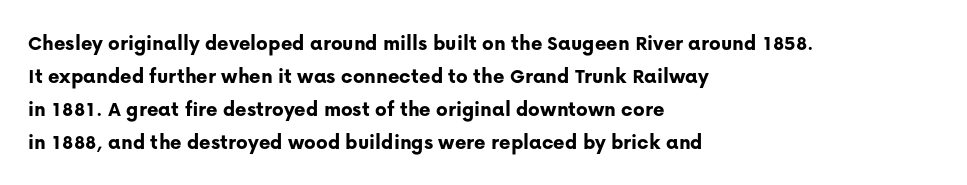
The image shows 22 px bold type, upright; set left-aligned, normal line spacing (1.5x), normal letter spacing, not underlined.
